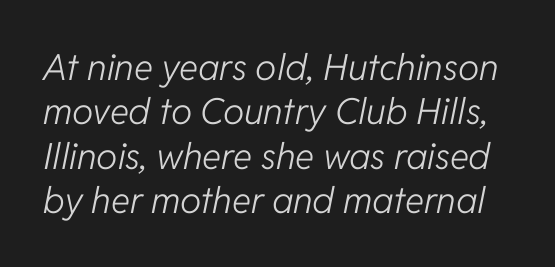
{"italic": "yes", "lean": "right", "slant_degrees": 11, "bold": "no", "weight": "light", "width": "normal", "stroke_contrast": "low", "x_height": "medium", "monospaced": "no", "underline": "no", "line_spacing_ratio": 1.23, "letter_spacing": "normal", "letter_spacing_em": 0.0, "glyph_px": 36}
